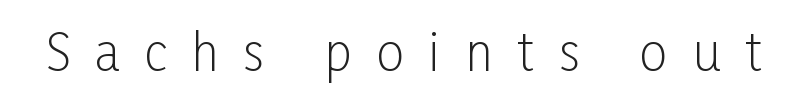
Q: Is the text bold? A: No.
Q: Is the text italic (slanted)? A: No, it is upright.
Q: Is the typeface a serif or a sans-serif typeface? A: Sans-serif.
Q: Is the text underlined? A: No.
Q: Is the spacing between letters normal or unusually wide? A: Unusually wide.
Q: Width (condensed, normal, or wide)? A: Condensed.
Q: Stroke contrast? A: Low.
Q: x-height? A: Medium.
Q: Monospaced? A: No.
